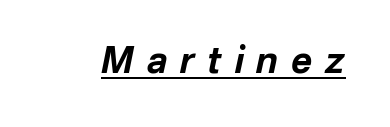
{"italic": "yes", "lean": "right", "slant_degrees": 12, "bold": "yes", "weight": "bold", "width": "normal", "stroke_contrast": "low", "x_height": "medium", "monospaced": "no", "underline": "yes", "letter_spacing": "wide", "letter_spacing_em": 0.36, "glyph_px": 36}
